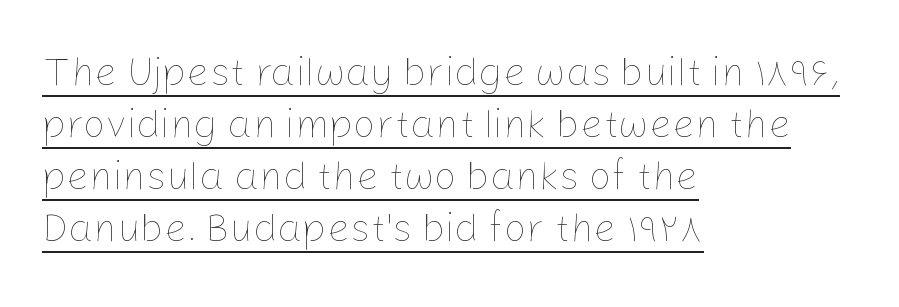
Which margin do the lines hug? The left one — the right edge is uneven. Unbolded letterforms with no extra heft. The rendering uses a moderate line-height, typical for paragraphs. The rendering uses natural spacing where letterforms have individual widths. The words here are underlined.
